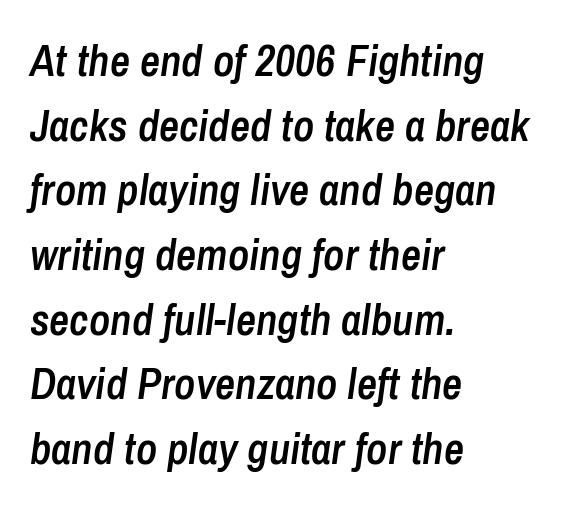
{"italic": "yes", "lean": "right", "slant_degrees": 8, "bold": "semi", "weight": "semibold", "width": "condensed", "stroke_contrast": "low", "x_height": "medium", "monospaced": "no", "underline": "no", "align": "left", "line_spacing": "normal", "line_spacing_ratio": 1.47, "letter_spacing": "normal", "letter_spacing_em": 0.0, "glyph_px": 44}
